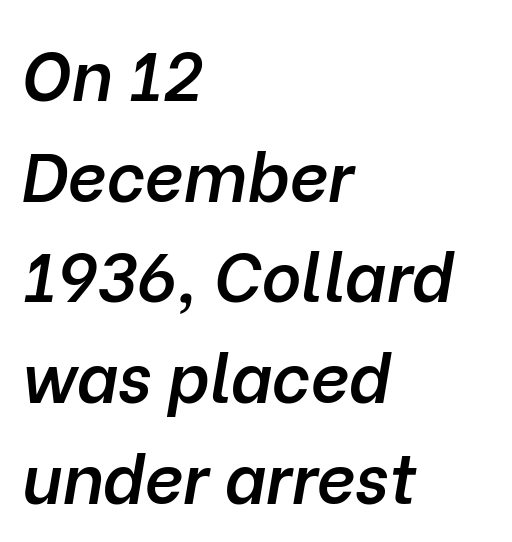
{"italic": "yes", "lean": "right", "slant_degrees": 10, "bold": "semi", "weight": "semibold", "width": "normal", "stroke_contrast": "low", "x_height": "medium", "monospaced": "no", "underline": "no", "align": "left", "line_spacing": "normal", "line_spacing_ratio": 1.48, "letter_spacing": "normal", "letter_spacing_em": 0.0, "glyph_px": 68}
